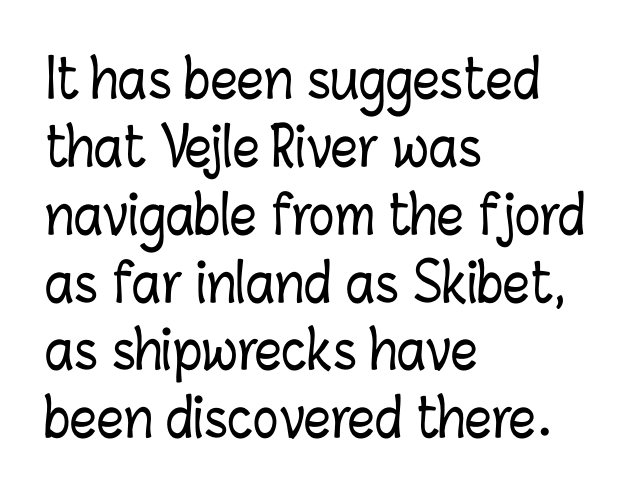
The image shows 53 px condensed type, upright; set left-aligned, normal line spacing (1.28x), normal letter spacing, not underlined; low stroke contrast and a medium x-height.
